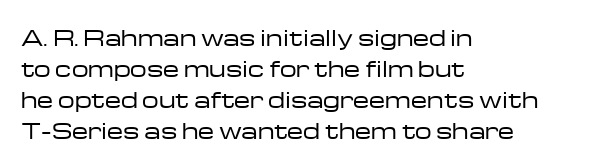
The image shows 21 px text type, upright; set left-aligned, normal line spacing (1.48x), normal letter spacing, not underlined.
